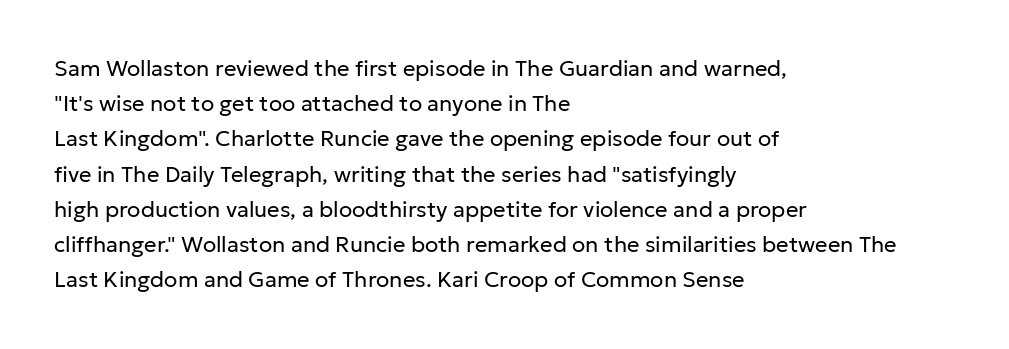
{"italic": "no", "bold": "no", "underline": "no", "align": "left", "line_spacing": "normal", "line_spacing_ratio": 1.6, "letter_spacing": "normal", "letter_spacing_em": 0.0, "glyph_px": 22}
